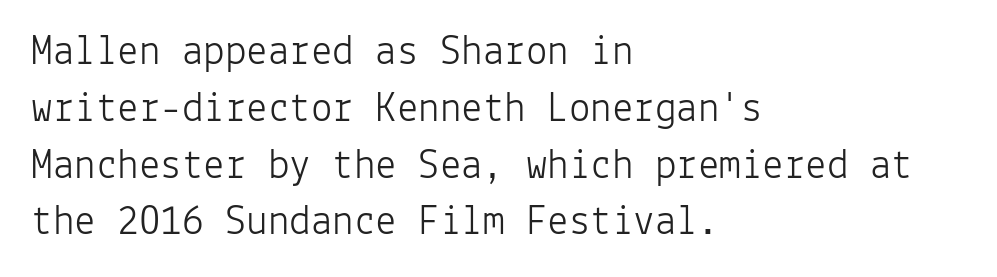
{"serif": "no", "italic": "no", "bold": "no", "weight": "light", "width": "normal", "stroke_contrast": "low", "x_height": "medium", "monospaced": "yes", "underline": "no", "align": "left", "line_spacing": "normal", "line_spacing_ratio": 1.32, "letter_spacing": "normal", "letter_spacing_em": 0.0, "glyph_px": 43}
